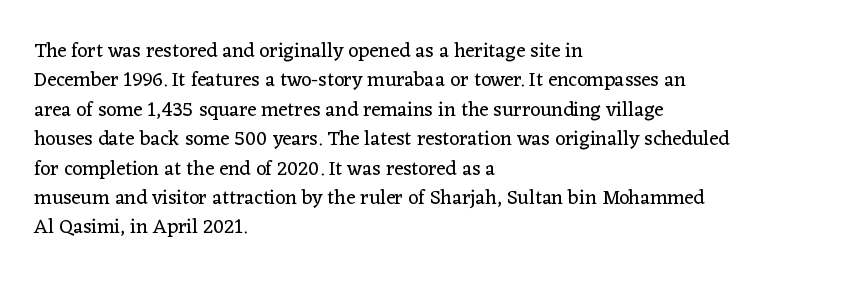
Look at the tracking — it's just the regular setting, nothing added. This sample keeps an unexceptional amount of space between lines. A typesetter would mark this as roman, not italic. Each row of text sits above clean, open space. Ink coverage per letter is moderate at most. This rendering uses left alignment, leaving the right contour irregular.
